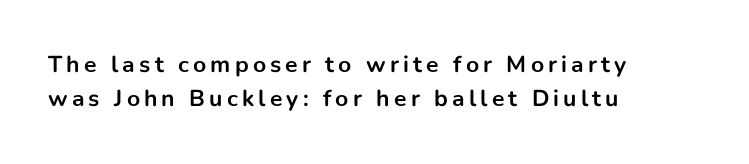
The lines are quadded left. Successive baselines arrive at the customary interval. The specimen omits any rule beneath the text block's lines. You'd pick this weight for a headline — it's a proper bold. A typesetter would mark this as roman, not italic.
